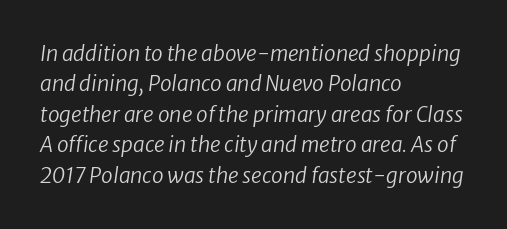
{"italic": "yes", "lean": "right", "slant_degrees": 8, "bold": "no", "underline": "no", "align": "left", "line_spacing": "normal", "line_spacing_ratio": 1.45, "letter_spacing": "normal", "letter_spacing_em": 0.0, "glyph_px": 21}
